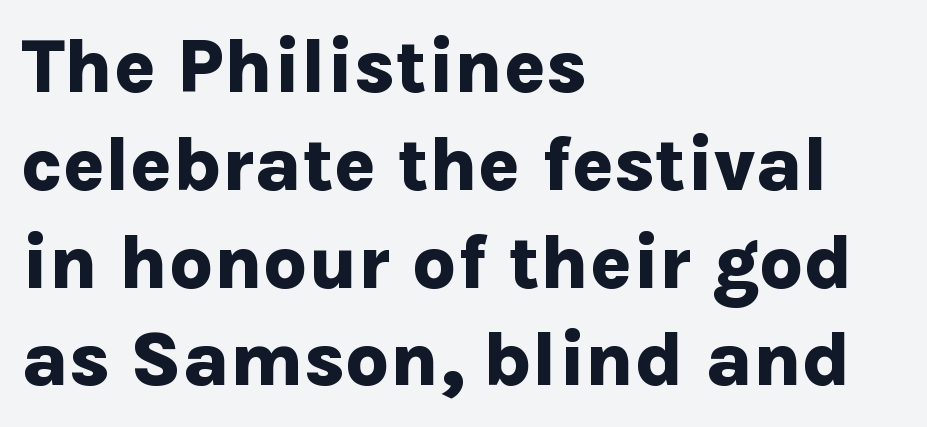
Letters rest on an invisible, unmarked baseline. Normally led — the rows are evenly, conventionally spaced. Nobody touched the tracking dial on this one. Italic: no, the glyphs are upright roman.
